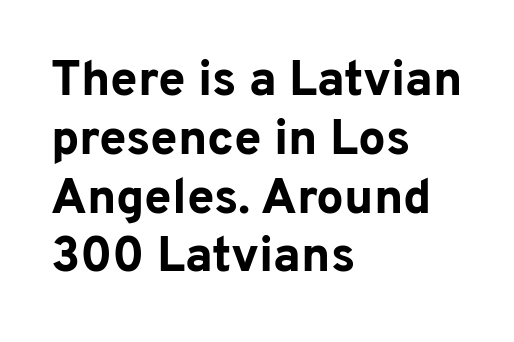
{"serif": "no", "italic": "no", "bold": "yes", "weight": "bold", "width": "normal", "stroke_contrast": "low", "x_height": "medium", "monospaced": "no", "underline": "no", "align": "left", "line_spacing_ratio": 1.2, "letter_spacing": "normal", "letter_spacing_em": 0.0, "glyph_px": 49}
